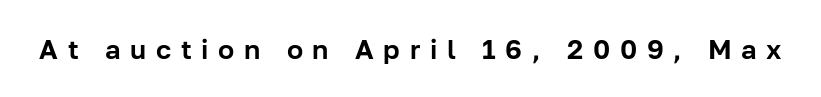
Q: Is the text italic (slanted)? A: No, it is upright.
Q: Is the text underlined? A: No.
Q: Is the spacing between letters normal or unusually wide? A: Unusually wide.
